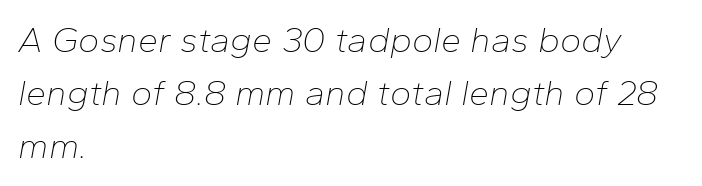
Q: Is the text bold? A: No.
Q: Is the text italic (slanted)? A: Yes, it leans right by about 10 degrees.
Q: Is the text underlined? A: No.
Q: How is the paragraph aligned? A: Left-aligned.
Q: Is the spacing between letters normal or unusually wide? A: Normal.
Q: Is the spacing between lines tight, normal or loose? A: Normal.
Q: Width (condensed, normal, or wide)? A: Normal.
Q: Stroke contrast? A: Low.
Q: x-height? A: Medium.
Q: Monospaced? A: No.
